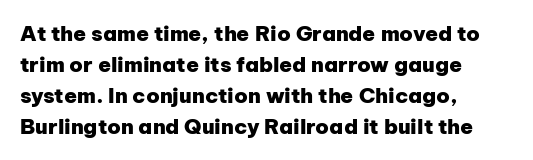
Q: Is the text bold? A: Yes.
Q: Is the text italic (slanted)? A: No, it is upright.
Q: Is the text underlined? A: No.
Q: How is the paragraph aligned? A: Left-aligned.
Q: Is the spacing between letters normal or unusually wide? A: Normal.
Q: Is the spacing between lines tight, normal or loose? A: Normal.
